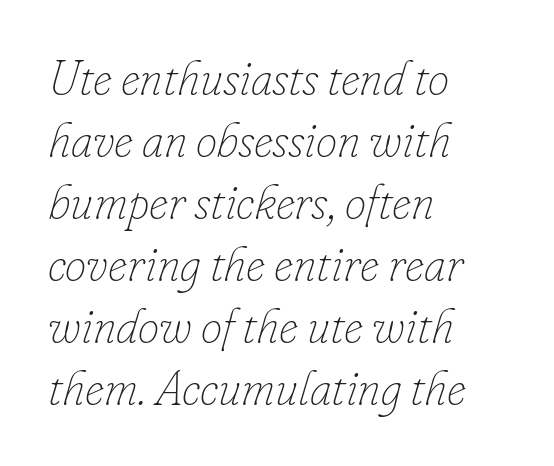
Q: Is the text bold? A: No.
Q: Is the text italic (slanted)? A: Yes, it leans right by about 16 degrees.
Q: Is the text underlined? A: No.
Q: How is the paragraph aligned? A: Left-aligned.
Q: Is the spacing between letters normal or unusually wide? A: Normal.
Q: Is the spacing between lines tight, normal or loose? A: Normal.
Q: Width (condensed, normal, or wide)? A: Normal.
Q: Stroke contrast? A: Low.
Q: x-height? A: Small.
Q: Monospaced? A: No.
